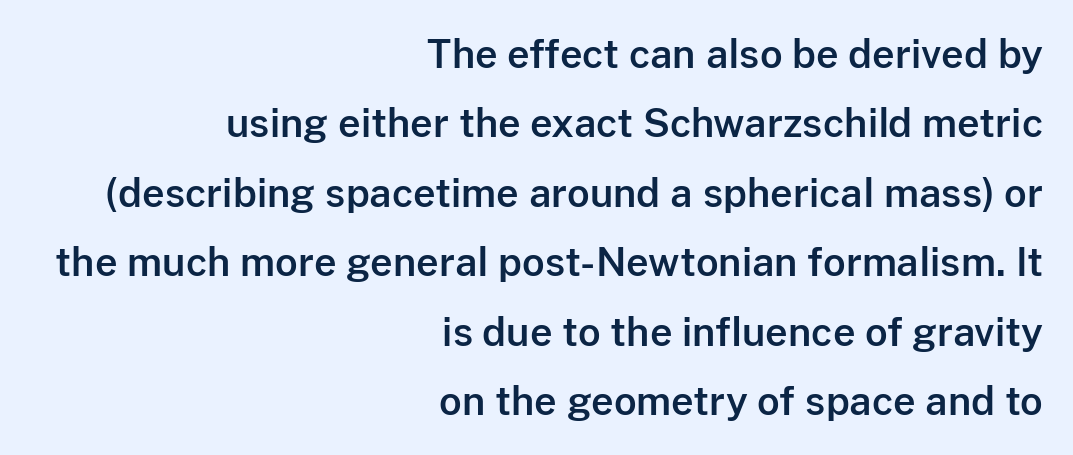
{"serif": "no", "italic": "no", "width": "normal", "stroke_contrast": "low", "x_height": "medium", "monospaced": "no", "underline": "no", "align": "right", "line_spacing_ratio": 1.78, "letter_spacing": "normal", "letter_spacing_em": 0.0, "glyph_px": 39}
